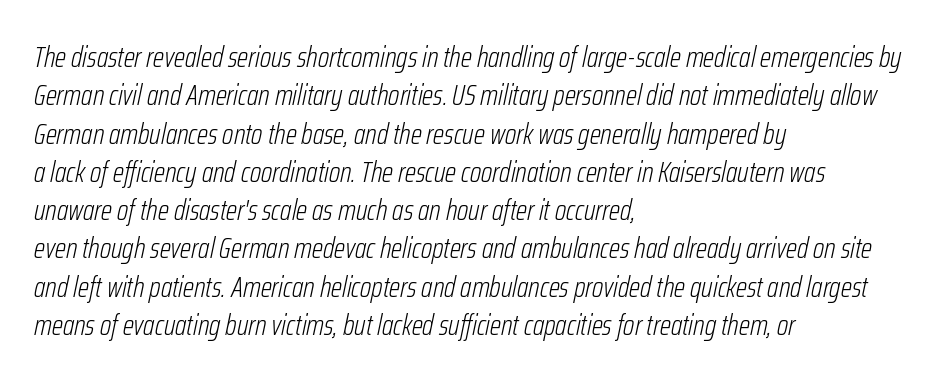
These lines sit exactly where default settings would place them. A typesetter would call this proportional, since set widths differ per character. Italic? Definitely — the glyphs are oblique. Here the glyphs are tracked normally, forming tight word shapes. The passage shown is not bold in any degree.
